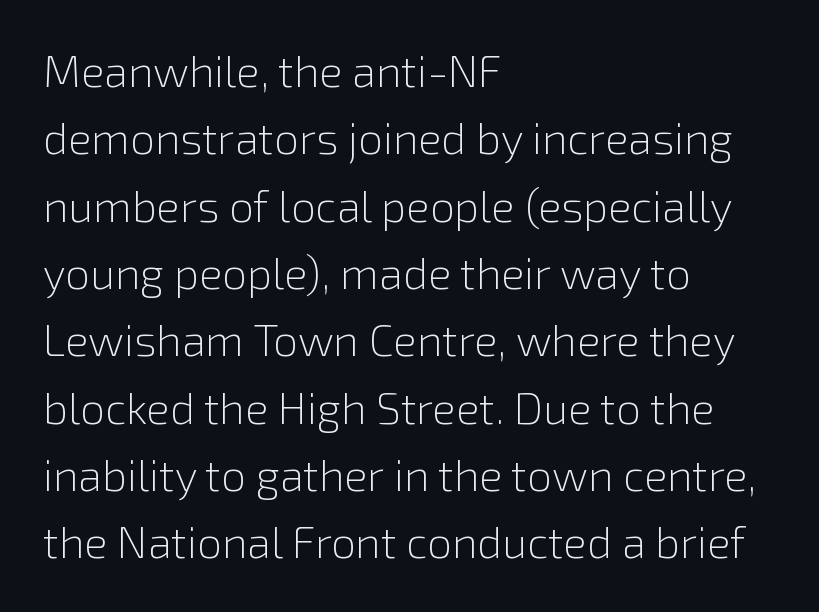
The image shows 44 px light sans-serif type, upright; set left-aligned, normal line spacing (1.53x), normal letter spacing, not underlined; a medium x-height.
